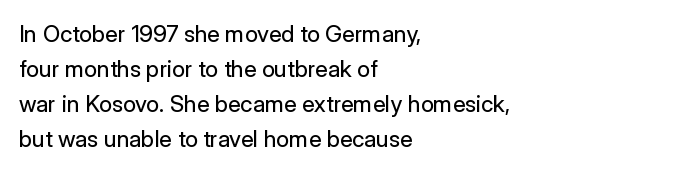
Weight: not bold — regular or lighter. The typesetter chose a ragged-right arrangement here. Each new line begins a customary step beneath the previous one. You could call the tracking neutral — neither tight nor loose. Only glyphs here, with clear space below each row. You can tell it's not italic because the verticals are truly vertical.
